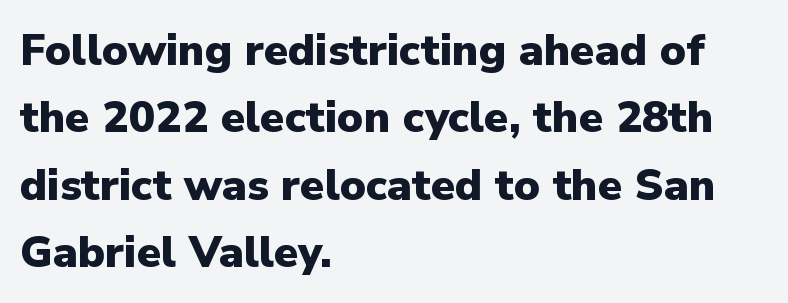
The image shows 44 px heavy sans-serif type, upright; set left-aligned, normal line spacing (1.53x), normal letter spacing, not underlined; low stroke contrast and a medium x-height.
